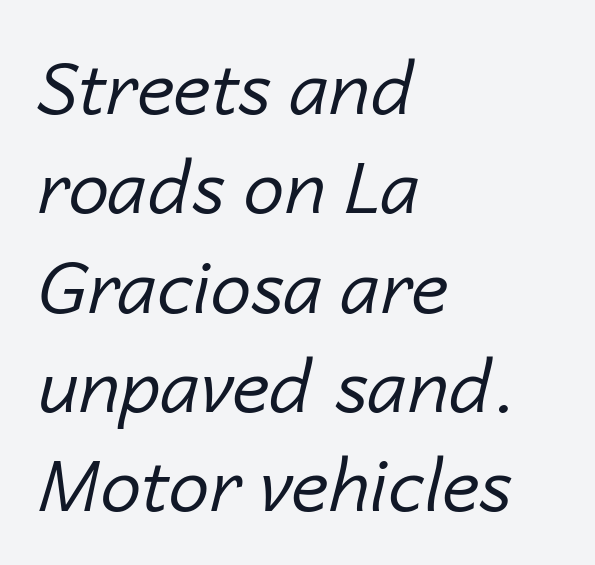
The image shows 73 px regular-weight type, italic (leaning right); set left-aligned, normal line spacing (1.36x), normal letter spacing, not underlined; low stroke contrast and a medium x-height.
